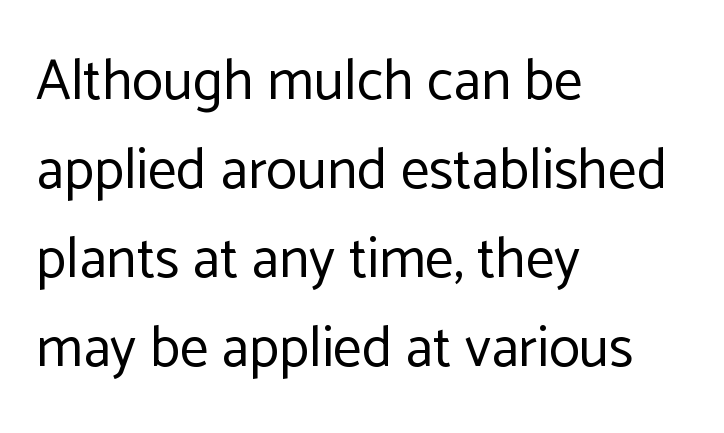
The image shows 57 px regular-weight sans-serif type, upright; set left-aligned, normal line spacing (1.56x), normal letter spacing, not underlined; low stroke contrast and a medium x-height.
